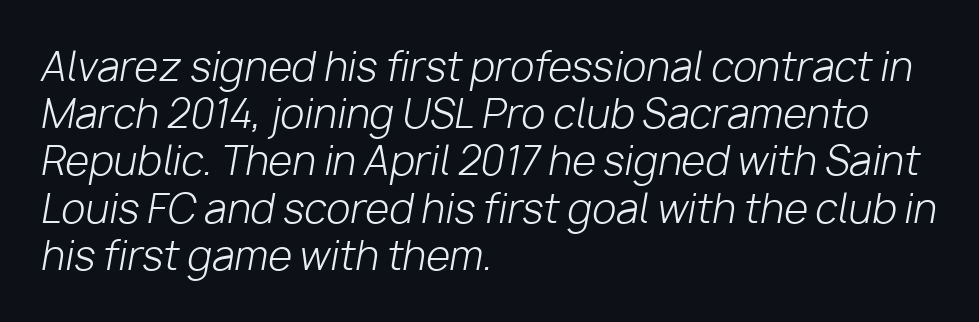
{"italic": "yes", "lean": "right", "slant_degrees": 10, "bold": "no", "weight": "light", "width": "normal", "stroke_contrast": "low", "x_height": "medium", "monospaced": "no", "underline": "no", "align": "left", "line_spacing_ratio": 1.21, "letter_spacing": "normal", "letter_spacing_em": 0.0, "glyph_px": 39}
